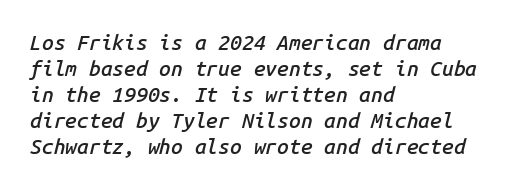
On the weight axis this lands at semibold, roughly 600. These lines are set flush left with a ragged right edge. Anything drawn beneath the words? Only blank space. There is no visible air inserted between adjacent glyphs. Is the type slanted? Yes — the strokes lean at a clear angle.
